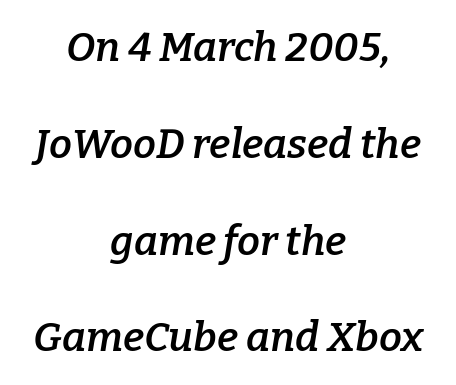
Spacing verdict: proportional, widths tailored to each character. Reading down the column, the eye jumps a long way to each next line. Firm but not heavy-handed strokes: this text is semibold. Would a proofreader flag this as italicized? Yes. The passage shown is typeset with a serif family.
